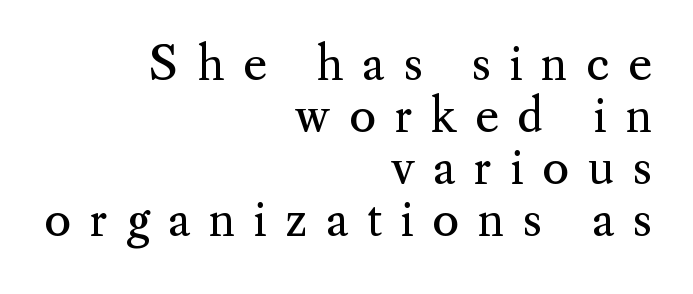
{"serif": "yes", "italic": "no", "bold": "no", "weight": "regular", "width": "normal", "stroke_contrast": "medium", "x_height": "small", "monospaced": "no", "underline": "no", "align": "right", "line_spacing": "tight", "line_spacing_ratio": 1.13, "letter_spacing": "wide", "letter_spacing_em": 0.4, "glyph_px": 46}
